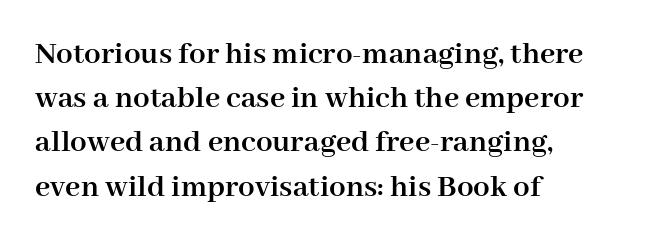
The typeface chosen for these lines features serifs. Successive baselines arrive at the customary interval. Tracking value appears to be zero — textbook default spacing. These lines are rendered in a variable-pitch font. Do the letters lean? They stand straight.
